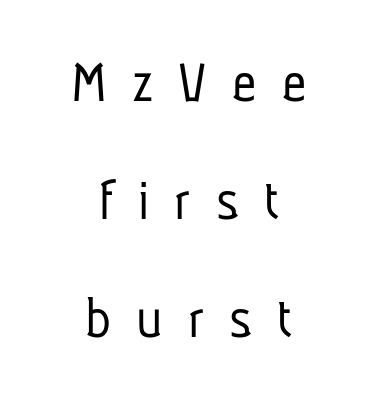
Words float on clear page, feet unadorned. Heaviness? Minimal to ordinary, like unemphasized prose. Character widths vary here, with narrow letters taking less room than wide ones. Spacing between characters has been opened up far beyond the box default. Each new line begins a long way beneath the previous one.
